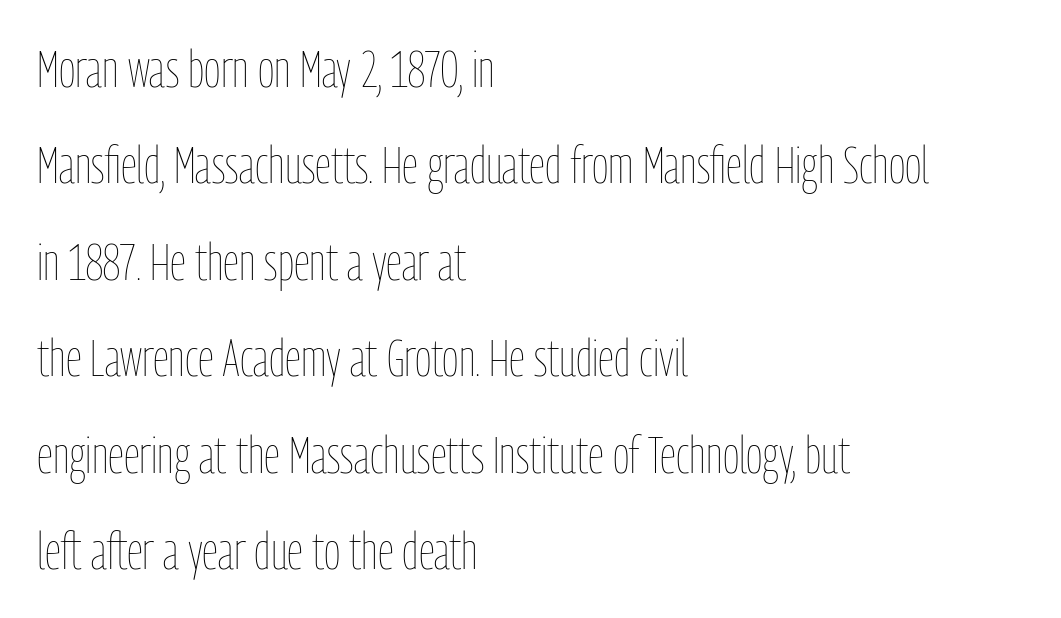
{"italic": "no", "bold": "no", "weight": "thin", "width": "condensed", "stroke_contrast": "low", "x_height": "medium", "monospaced": "no", "underline": "no", "align": "left", "line_spacing_ratio": 1.89, "letter_spacing": "normal", "letter_spacing_em": 0.0, "glyph_px": 51}
